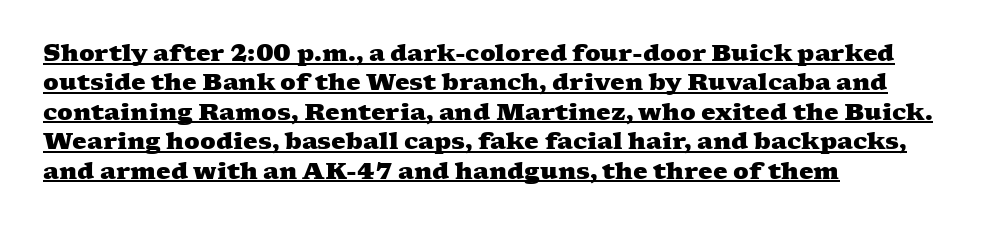
Students, observe: this is what conventionally led text looks like. Nothing unusual about the tracking: characters are spaced as the font intends. Does a line run under the words? Yes, clearly. In terms of weight, the rendering is a true, heavy bold.
